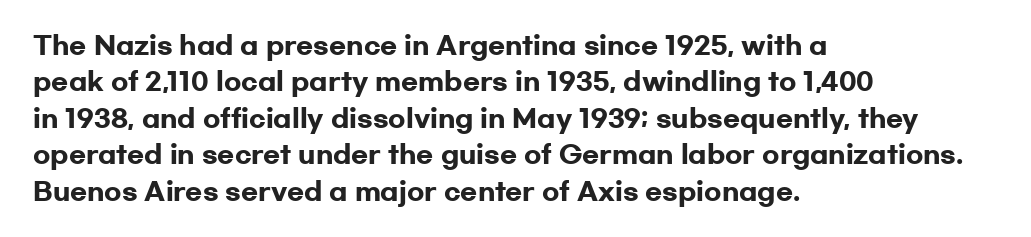
The image shows 25 px bold type, upright; set left-aligned, normal line spacing (1.46x), normal letter spacing, not underlined.
